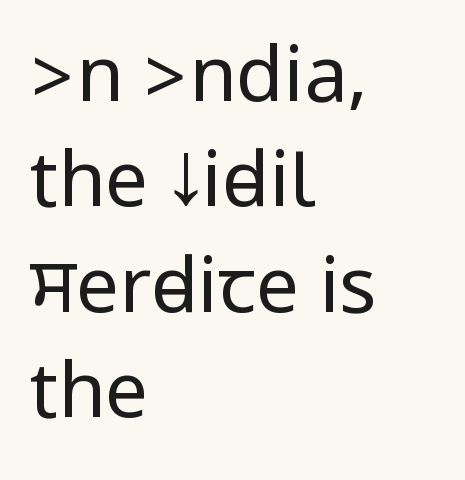
Q: Is the text bold? A: No.
Q: Is the text italic (slanted)? A: No, it is upright.
Q: Is the typeface a serif or a sans-serif typeface? A: Sans-serif.
Q: Is the text underlined? A: No.
Q: How is the paragraph aligned? A: Left-aligned.
Q: Is the spacing between letters normal or unusually wide? A: Normal.
Q: Is the spacing between lines tight, normal or loose? A: Normal.
Q: Width (condensed, normal, or wide)? A: Condensed.
Q: Stroke contrast? A: Low.
